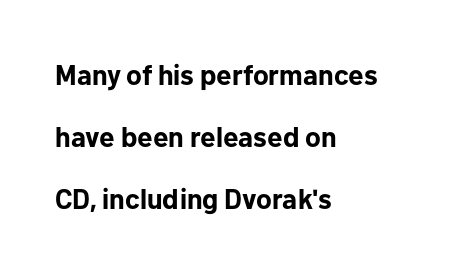
The image shows 28 px bold sans-serif type, upright; set left-aligned, loose line spacing (2.22x), normal letter spacing, not underlined; low stroke contrast and a medium x-height.
